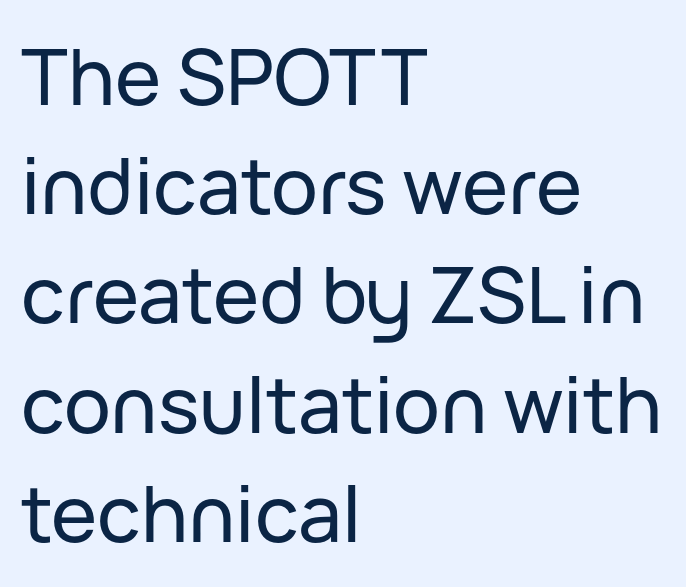
The image shows 78 px sans-serif type, upright; set left-aligned, normal line spacing (1.4x), normal letter spacing, not underlined; low stroke contrast and a medium x-height.
